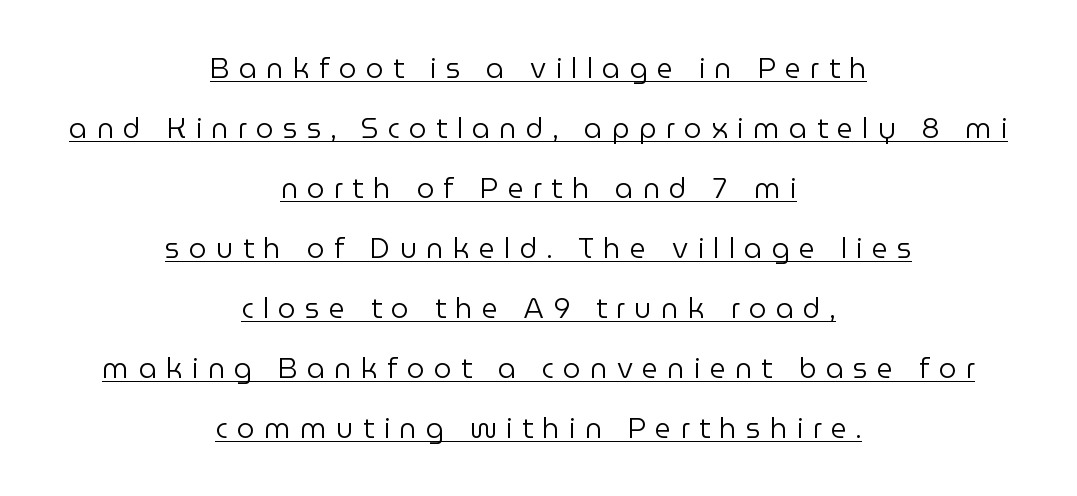
{"serif": "no", "italic": "no", "bold": "no", "weight": "regular", "width": "normal", "stroke_contrast": "low", "x_height": "medium", "monospaced": "no", "underline": "yes", "align": "center", "line_spacing": "loose", "line_spacing_ratio": 2.14, "letter_spacing": "wide", "letter_spacing_em": 0.33, "glyph_px": 28}
